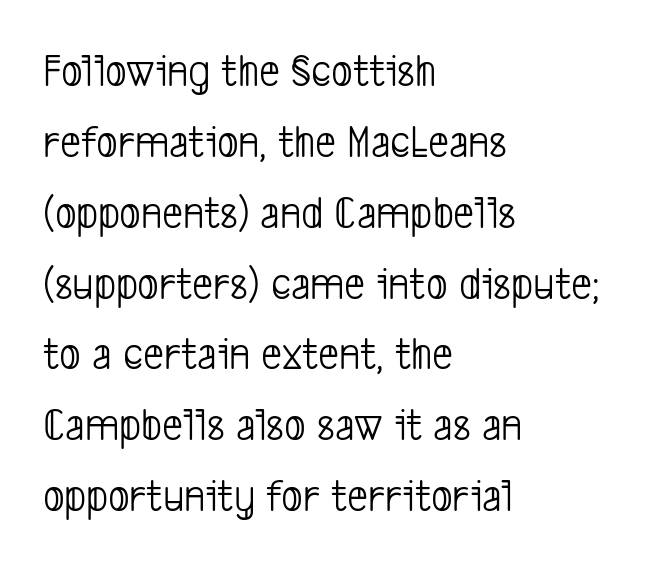
{"serif": "no", "bold": "no", "weight": "light", "width": "condensed", "stroke_contrast": "low", "x_height": "medium", "monospaced": "no", "underline": "no", "align": "left", "line_spacing": "normal", "line_spacing_ratio": 1.54, "letter_spacing": "normal", "letter_spacing_em": 0.0, "glyph_px": 46}
